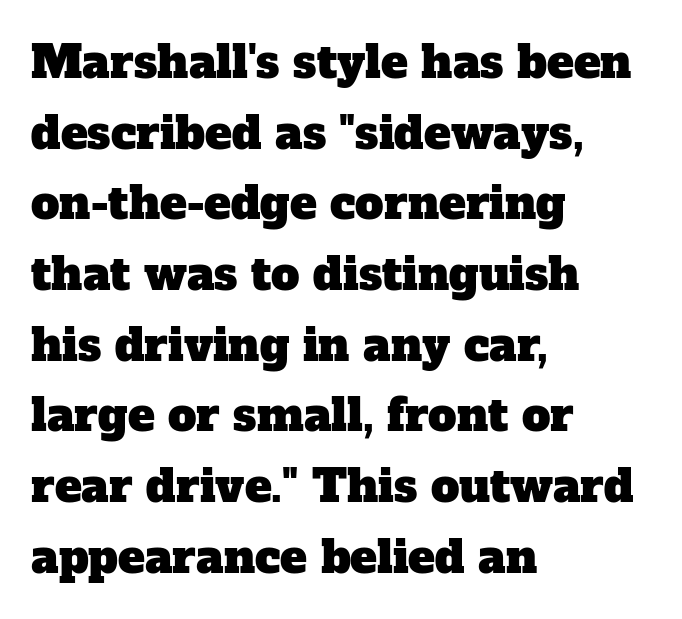
{"serif": "yes", "width": "normal", "stroke_contrast": "low", "x_height": "medium", "monospaced": "no", "underline": "no", "align": "left", "line_spacing": "normal", "line_spacing_ratio": 1.57, "letter_spacing": "normal", "letter_spacing_em": 0.0, "glyph_px": 45}
